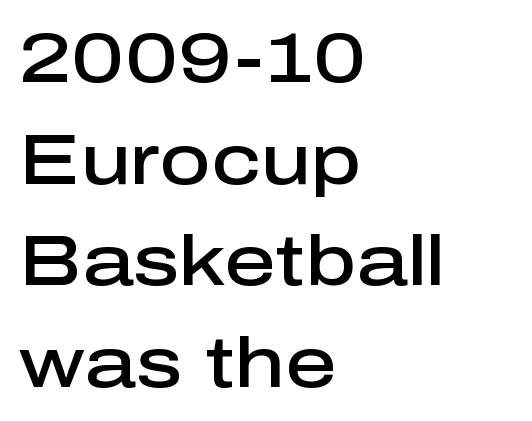
Q: Is the text bold? A: Semi-bold.
Q: Is the text italic (slanted)? A: No, it is upright.
Q: Is the typeface a serif or a sans-serif typeface? A: Sans-serif.
Q: Is the text underlined? A: No.
Q: How is the paragraph aligned? A: Left-aligned.
Q: Is the spacing between letters normal or unusually wide? A: Normal.
Q: Is the spacing between lines tight, normal or loose? A: Normal.
Q: Width (condensed, normal, or wide)? A: Normal.
Q: Stroke contrast? A: Low.
Q: x-height? A: Medium.
Q: Monospaced? A: No.
